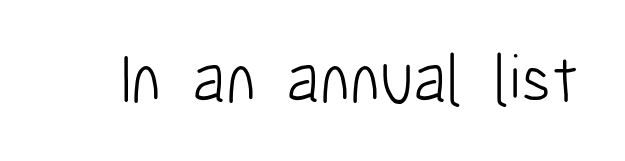
The image shows 68 px light, condensed sans-serif type, upright; set normal letter spacing, not underlined; low stroke contrast and a medium x-height.
